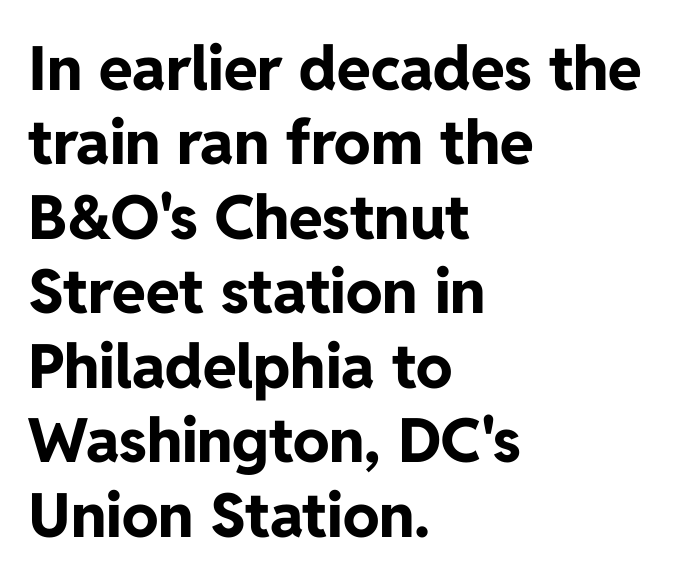
The image shows 61 px bold sans-serif type, upright; set left-aligned, line spacing 1.22x, normal letter spacing, not underlined; low stroke contrast and a medium x-height.
